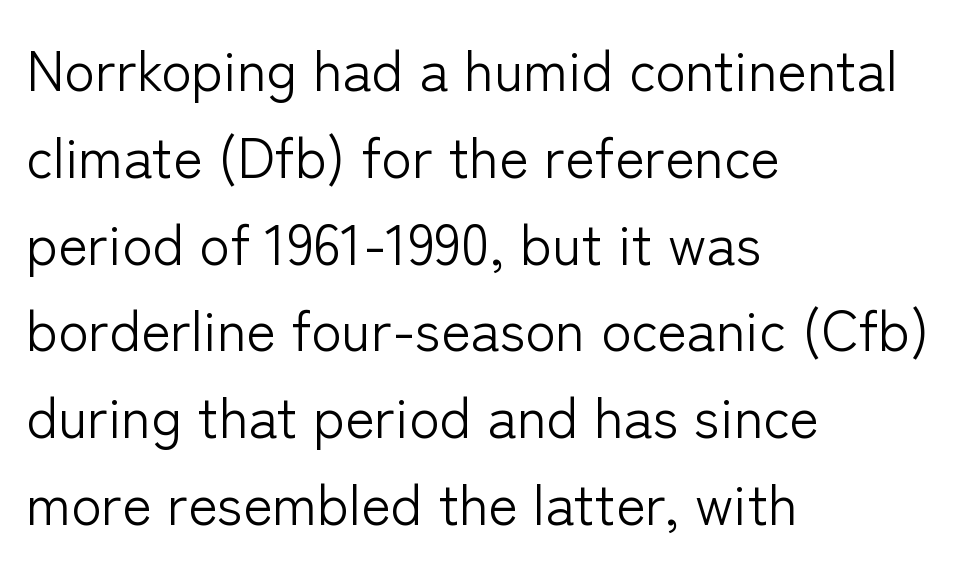
Stems and bowls with no extra thickness — not bold. The designer went with a sans here, leaving each stem footless. It's the straight-up-and-down kind of type. Line spacing here is normal. The gap between lines stays unmarked.
